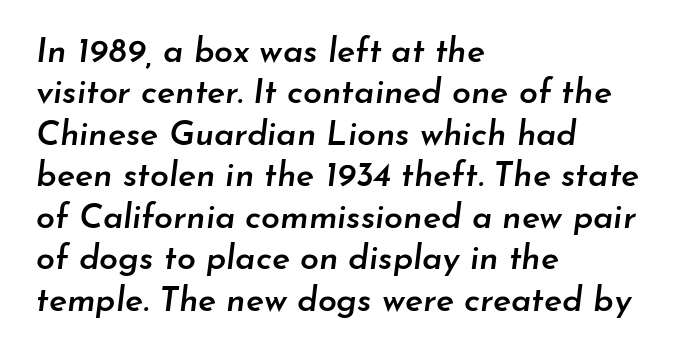
{"italic": "yes", "lean": "right", "slant_degrees": 7, "bold": "semi", "weight": "semibold", "width": "normal", "stroke_contrast": "low", "x_height": "small", "monospaced": "no", "underline": "no", "align": "left", "line_spacing_ratio": 1.22, "letter_spacing": "normal", "letter_spacing_em": 0.0, "glyph_px": 34}
